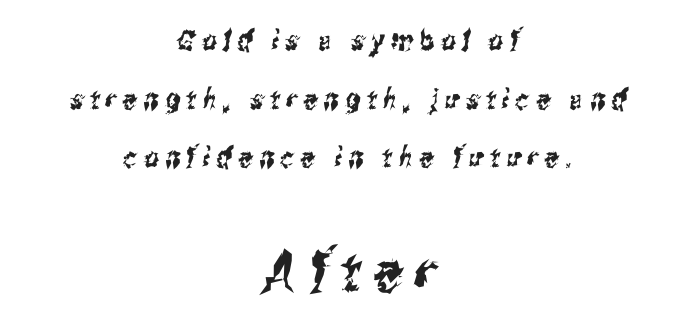
Centered paragraph, ragged on both sides. The face used here is rendered with a markedly widened letterfit. Type size steps up from the first block to the second. Does the leading feel generous? Absolutely, it's lavish. Do the characters align in a grid? No, the font is proportional. Rule under the text: the space is simply empty.
